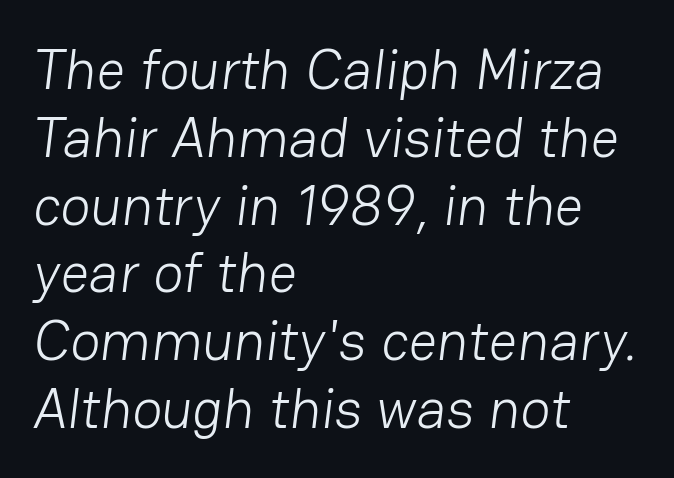
Weight: not bold — regular or lighter. Lines of text with bare space underneath. Varying glyph widths throughout — classic text-font behaviour. The lines are quadded left. This sample uses a sans-serif face.
